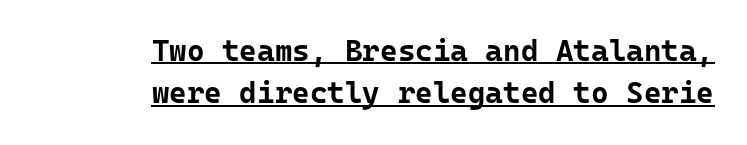
{"serif": "no", "italic": "no", "bold": "yes", "weight": "bold", "width": "normal", "stroke_contrast": "low", "x_height": "medium", "monospaced": "yes", "underline": "yes", "align": "right", "line_spacing": "normal", "line_spacing_ratio": 1.41, "letter_spacing": "normal", "letter_spacing_em": 0.0, "glyph_px": 30}
